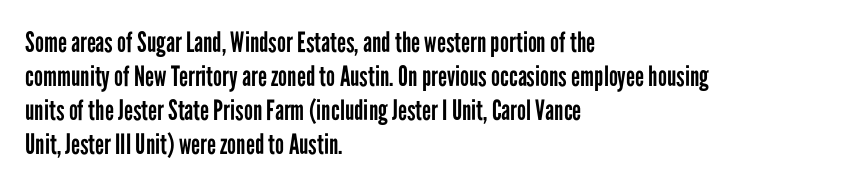
{"serif": "no", "italic": "no", "bold": "no", "weight": "regular", "width": "condensed", "stroke_contrast": "low", "x_height": "medium", "monospaced": "no", "underline": "no", "align": "left", "line_spacing_ratio": 1.21, "letter_spacing": "normal", "letter_spacing_em": 0.0, "glyph_px": 28}
